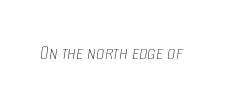
The image shows 21 px text type, italic (leaning right); set normal letter spacing, not underlined.
